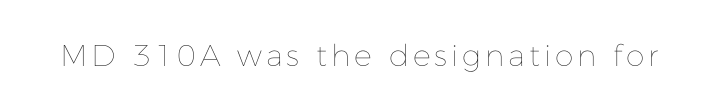
Q: Is the text bold? A: No.
Q: Is the text italic (slanted)? A: No, it is upright.
Q: Is the text underlined? A: No.
Q: Width (condensed, normal, or wide)? A: Normal.
Q: Stroke contrast? A: Low.
Q: x-height? A: Medium.
Q: Monospaced? A: No.
